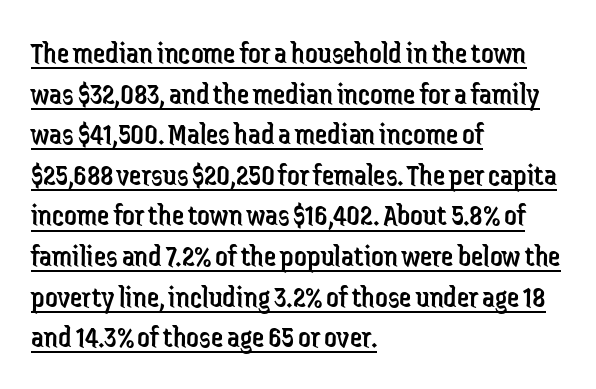
This sample has the flowing, uneven cadence of proportional lettering. The lettering holds an erect, upright posture throughout. Short note: letters normally spaced. Compared with typical paragraphs, the rows here are spaced about the same.
